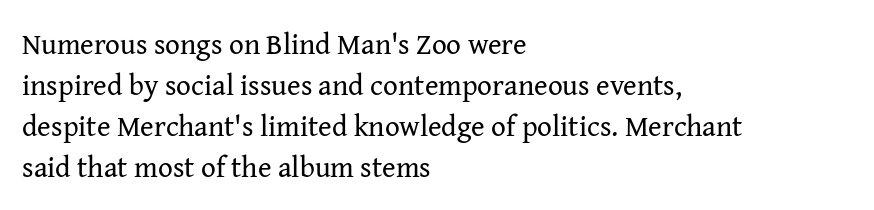
{"serif": "yes", "italic": "no", "bold": "no", "weight": "regular", "width": "normal", "stroke_contrast": "medium", "x_height": "medium", "monospaced": "no", "underline": "no", "align": "left", "line_spacing": "normal", "line_spacing_ratio": 1.41, "letter_spacing": "normal", "letter_spacing_em": 0.0, "glyph_px": 29}
